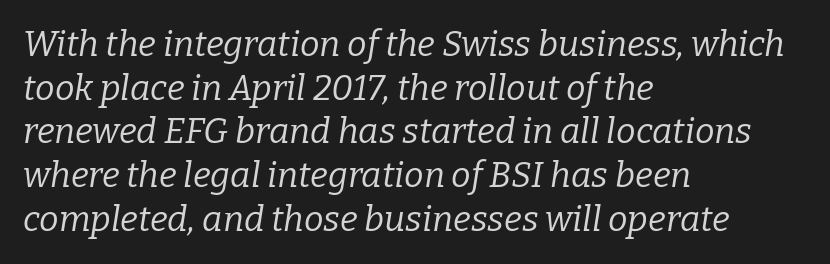
This sample has the flowing, uneven cadence of proportional lettering. Type without underlining. Line beginnings align vertically; line endings do not. Style check: oblique.
